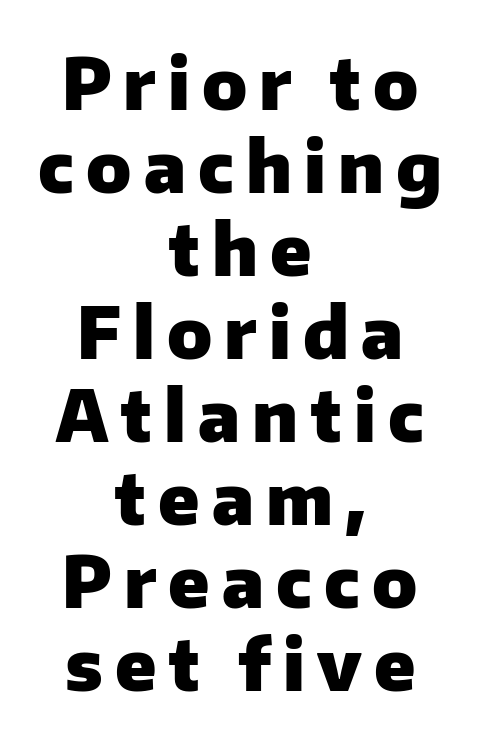
The passage shown is not underscored anywhere. This is the regular roman posture of the typeface. Which margin do the lines hug? Neither — every line sits in the middle. Does the weight exceed regular? Yes, all the way to bold. The characters display no serif detailing; their extremities are plain.
